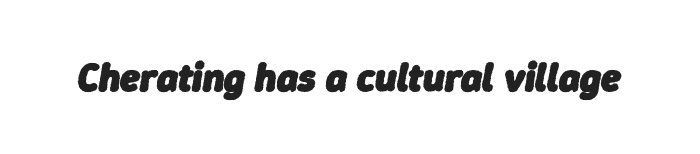
The image shows 40 px heavy type, italic (leaning right); set normal letter spacing, not underlined; low stroke contrast and a medium x-height.
